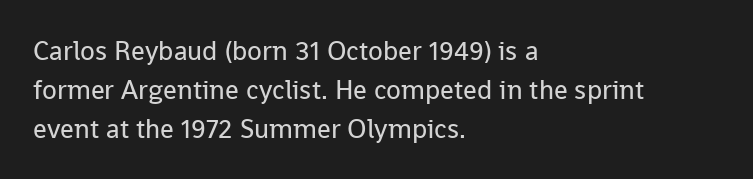
The image shows 27 px text type, upright; set left-aligned, normal line spacing (1.44x), normal letter spacing, not underlined.
